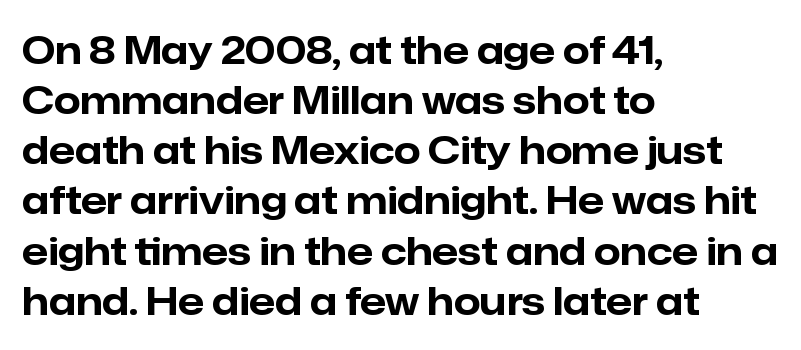
The image shows 38 px bold sans-serif type, upright; set left-aligned, normal line spacing (1.32x), normal letter spacing, not underlined; low stroke contrast and a medium x-height.
